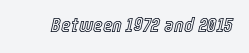
The image shows 21 px text type, italic (leaning right); set normal letter spacing, not underlined.
